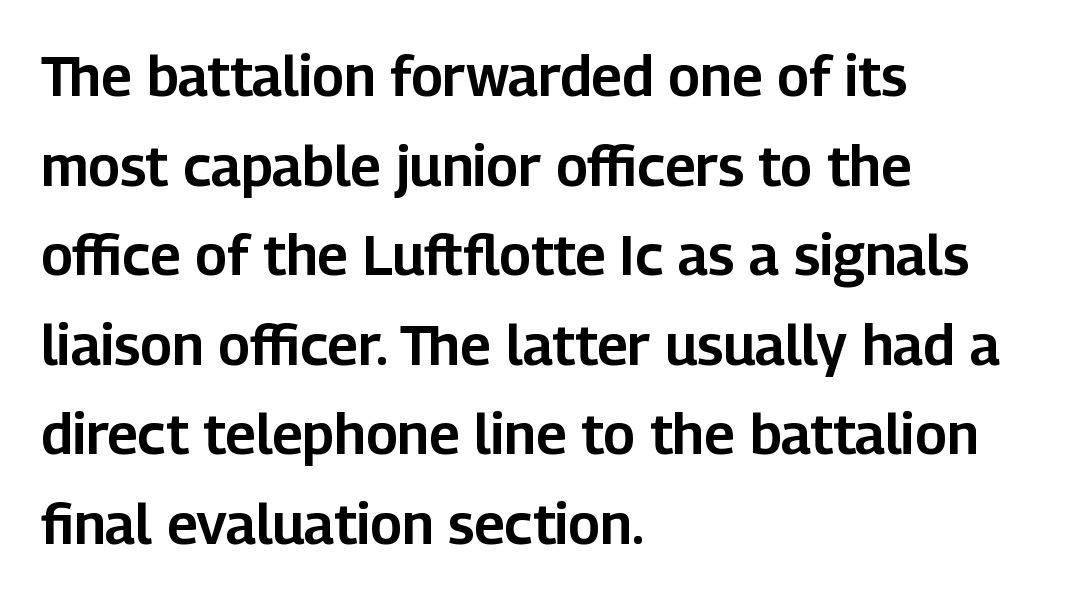
Q: Is the text italic (slanted)? A: No, it is upright.
Q: Is the typeface a serif or a sans-serif typeface? A: Sans-serif.
Q: Is the text underlined? A: No.
Q: How is the paragraph aligned? A: Left-aligned.
Q: Is the spacing between letters normal or unusually wide? A: Normal.
Q: Is the spacing between lines tight, normal or loose? A: Normal.
Q: Width (condensed, normal, or wide)? A: Normal.
Q: Stroke contrast? A: Low.
Q: x-height? A: Medium.
Q: Monospaced? A: No.
